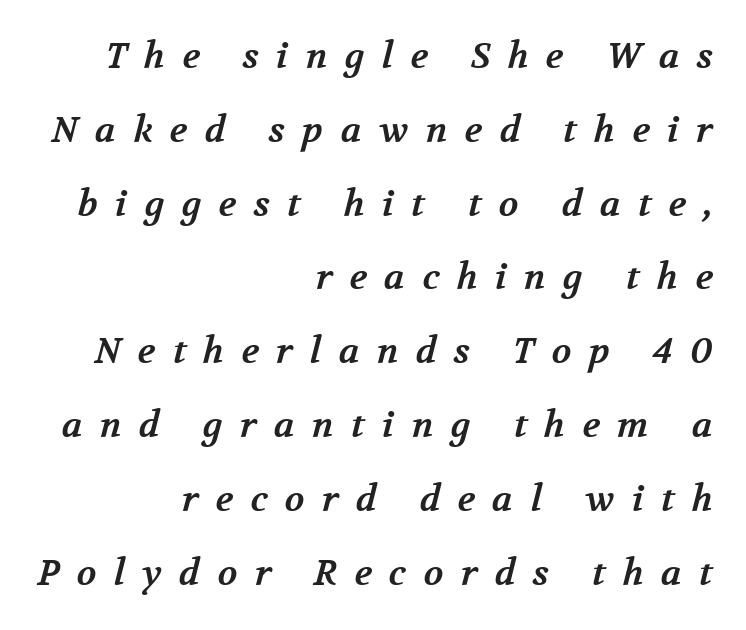
On the weight axis this lands at bold, roughly 700. One-word summary of the alignment: right. A bare baseline throughout the passage. These lines are composed in type with serifs.
